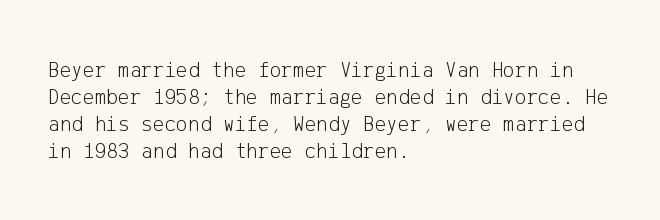
Honestly, the letter spacing is just normal — you wouldn't notice it. A student would call this left alignment; a typographer would say flush left, rag right. The font sits on the lighter half of the weight spectrum, regular included. Just letters on the line, the space beneath them empty.
